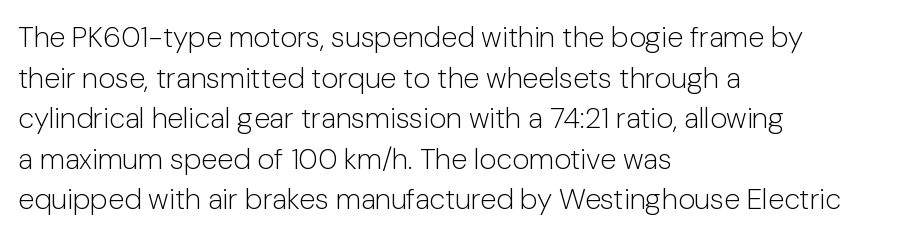
Left-aligned paragraph, ragged on the right. In terms of letterform style, serifs are entirely absent. The font is comparable to plain body text, perhaps lighter. Do the letters lean? They stand straight. Here the designer chose a conventional face with non-uniform glyph widths. A clean baseline with only descenders dipping below it.
